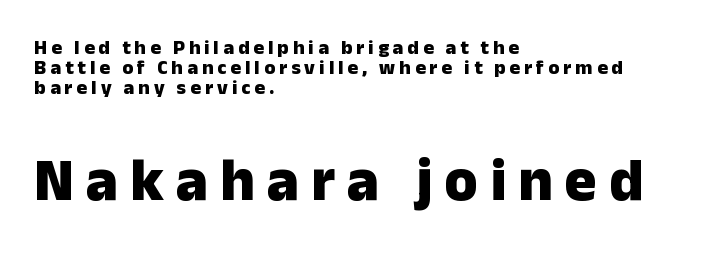
Teacher's note: observe the even left margin — that is flush-left alignment. Set as a true bold cut, around the 700 mark. Posture: upright roman. Each word looks stretched out because of the extra space between its letters. The block of text is dense from top to bottom, with scant space between rows.
